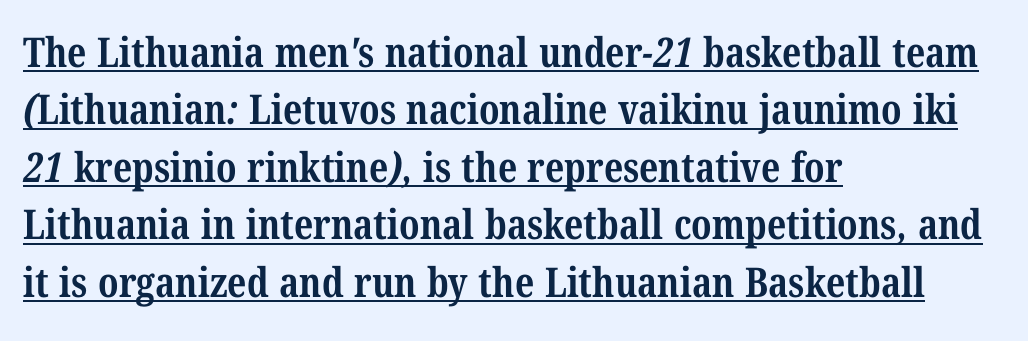
Each letter's strokes conclude with small projecting serifs. Typeset ragged right — the left edge is the straight one. Characters follow at the spacing the type designer built in. Descenders here cross a horizontal rule under the line. Each new line begins a customary step beneath the previous one.
